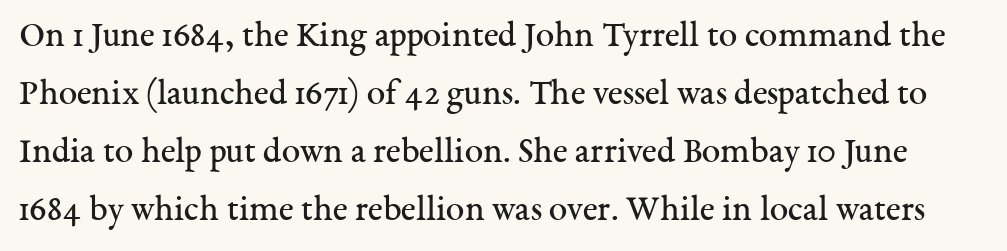
{"serif": "yes", "italic": "no", "bold": "no", "weight": "regular", "width": "normal", "stroke_contrast": "medium", "x_height": "medium", "monospaced": "no", "underline": "no", "line_spacing": "normal", "line_spacing_ratio": 1.57, "letter_spacing": "normal", "letter_spacing_em": 0.0, "glyph_px": 37}
